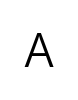
The image shows 49 px light sans-serif type, upright; set unusually wide letter spacing (+0.21 em), not underlined; low stroke contrast and a medium x-height.
